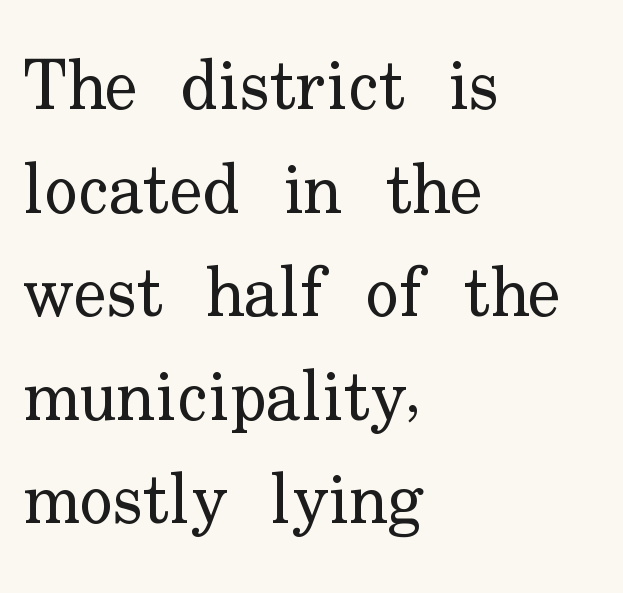
{"serif": "yes", "italic": "no", "bold": "no", "weight": "regular", "width": "normal", "stroke_contrast": "low", "x_height": "small", "monospaced": "no", "underline": "no", "align": "left", "line_spacing": "normal", "line_spacing_ratio": 1.48, "letter_spacing": "normal", "letter_spacing_em": 0.0, "glyph_px": 70}
